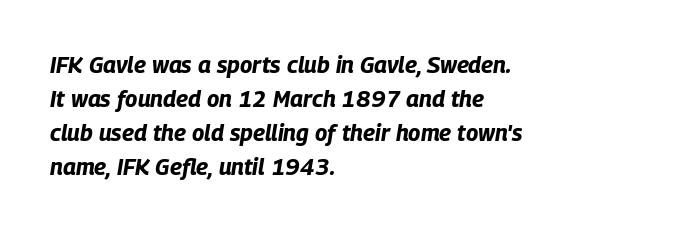
Q: Is the text bold? A: Yes.
Q: Is the text italic (slanted)? A: Yes, it leans right by about 9 degrees.
Q: Is the text underlined? A: No.
Q: How is the paragraph aligned? A: Left-aligned.
Q: Is the spacing between letters normal or unusually wide? A: Normal.
Q: Is the spacing between lines tight, normal or loose? A: Normal.
